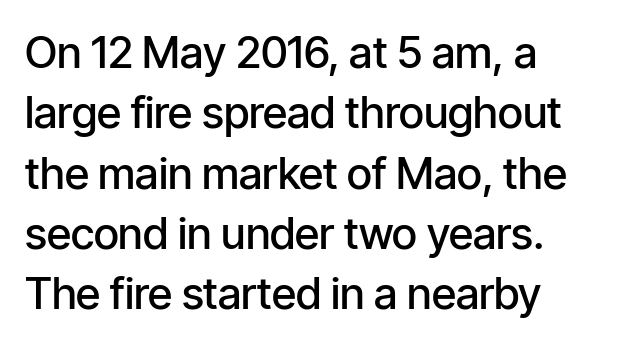
The image shows 44 px semibold, condensed sans-serif type, upright; set left-aligned, normal line spacing (1.37x), normal letter spacing, not underlined; low stroke contrast and a medium x-height.
